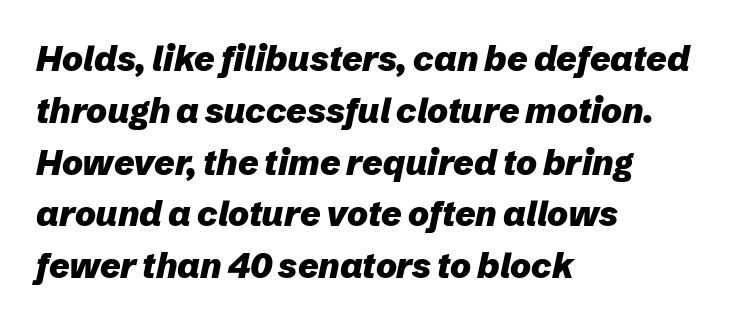
Every character sits at an angle, as italics do. Spacing verdict: proportional, widths tailored to each character. The zone under the glyphs is completely vacant. Characters follow at the spacing the type designer built in. Compared with a centered layout, this one pins lines to the left instead.
